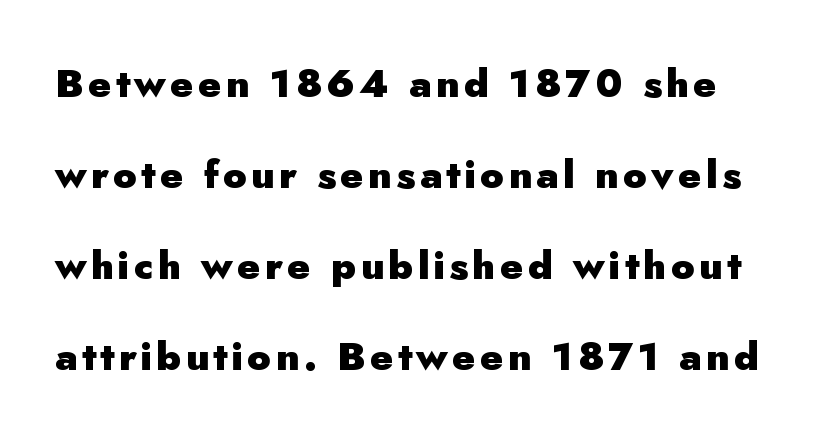
Emphasis by weight is at full strength: bold. Note the varied advance widths — an 'i' is clearly narrower than an 'm'. A great deal of white space separates one row of letters from the next. The face used here is a sans, in the tradition of grotesques and geometrics.
